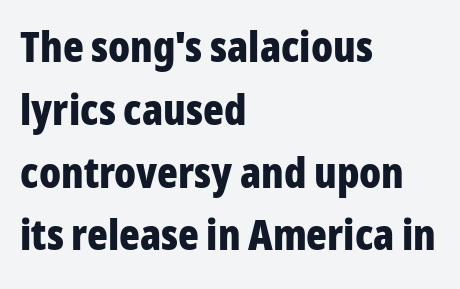
Q: Is the text bold? A: Yes.
Q: Is the text italic (slanted)? A: No, it is upright.
Q: Is the typeface a serif or a sans-serif typeface? A: Sans-serif.
Q: Is the text underlined? A: No.
Q: How is the paragraph aligned? A: Left-aligned.
Q: Is the spacing between letters normal or unusually wide? A: Normal.
Q: Is the spacing between lines tight, normal or loose? A: Normal.
Q: Width (condensed, normal, or wide)? A: Condensed.
Q: Stroke contrast? A: Low.
Q: x-height? A: Medium.
Q: Monospaced? A: No.
